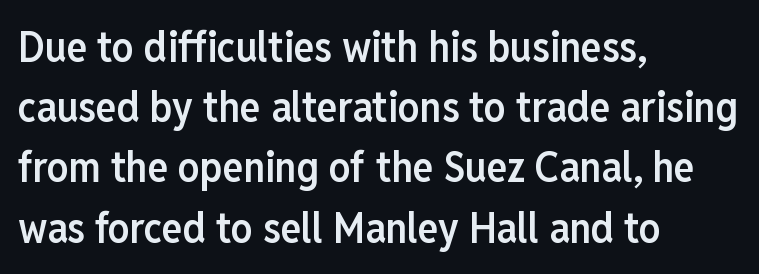
The image shows 43 px semibold, condensed sans-serif type, upright; set left-aligned, normal line spacing (1.4x), normal letter spacing, not underlined; low stroke contrast and a medium x-height.
